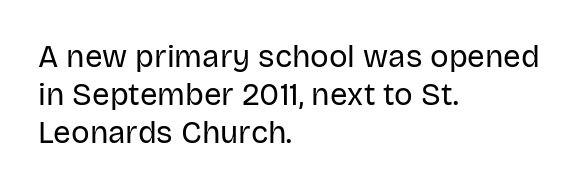
The image shows 31 px regular-weight sans-serif type, upright; set left-aligned, line spacing 1.23x, normal letter spacing, not underlined; low stroke contrast and a large x-height.
